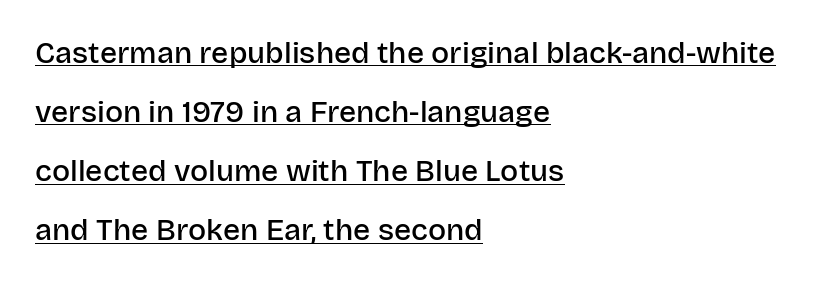
A sans-serif font was chosen for this passage. Inter-character spacing is left at the font's built-in metrics. Each letter keeps its own natural width here, so spacing adapts to shape. Looks like someone drew a line under every word here.
